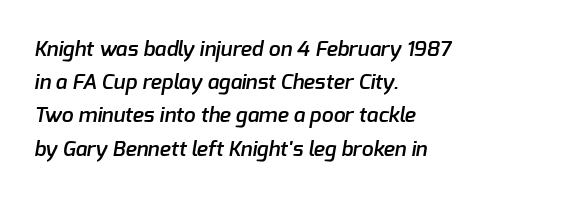
{"bold": "semi", "underline": "no", "align": "left", "line_spacing": "normal", "line_spacing_ratio": 1.58, "letter_spacing": "normal", "letter_spacing_em": 0.0, "glyph_px": 21}
